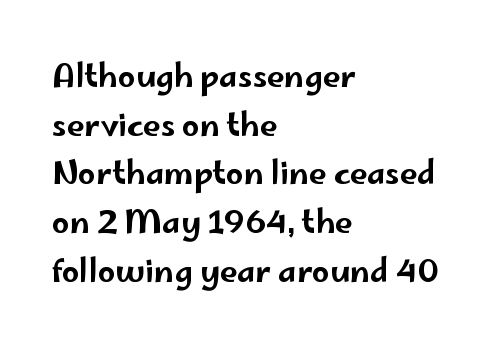
The image shows 31 px wide sans-serif type, upright; set left-aligned, normal line spacing (1.57x), normal letter spacing, not underlined; low stroke contrast and a small x-height.
